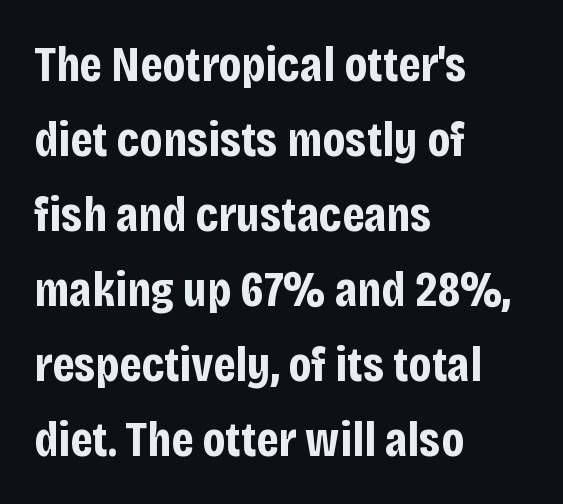
Q: Is the text bold? A: Yes.
Q: Is the text italic (slanted)? A: No, it is upright.
Q: Is the typeface a serif or a sans-serif typeface? A: Sans-serif.
Q: Is the text underlined? A: No.
Q: How is the paragraph aligned? A: Left-aligned.
Q: Is the spacing between letters normal or unusually wide? A: Normal.
Q: Is the spacing between lines tight, normal or loose? A: Normal.
Q: Width (condensed, normal, or wide)? A: Condensed.
Q: Stroke contrast? A: Low.
Q: x-height? A: Large.
Q: Monospaced? A: No.
